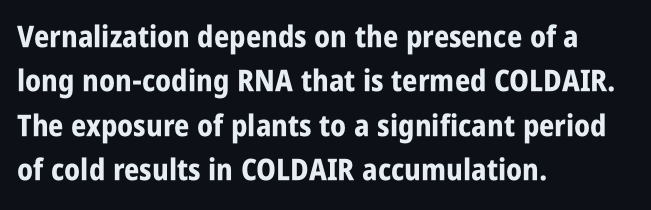
The image shows 30 px bold, condensed sans-serif type, upright; set left-aligned, normal line spacing (1.48x), normal letter spacing, not underlined; low stroke contrast and a large x-height.
